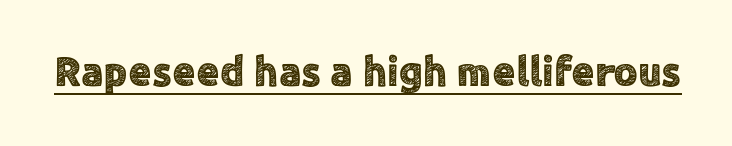
{"serif": "no", "italic": "no", "width": "normal", "x_height": "medium", "monospaced": "no", "underline": "yes", "letter_spacing": "normal", "letter_spacing_em": 0.0, "glyph_px": 42}
